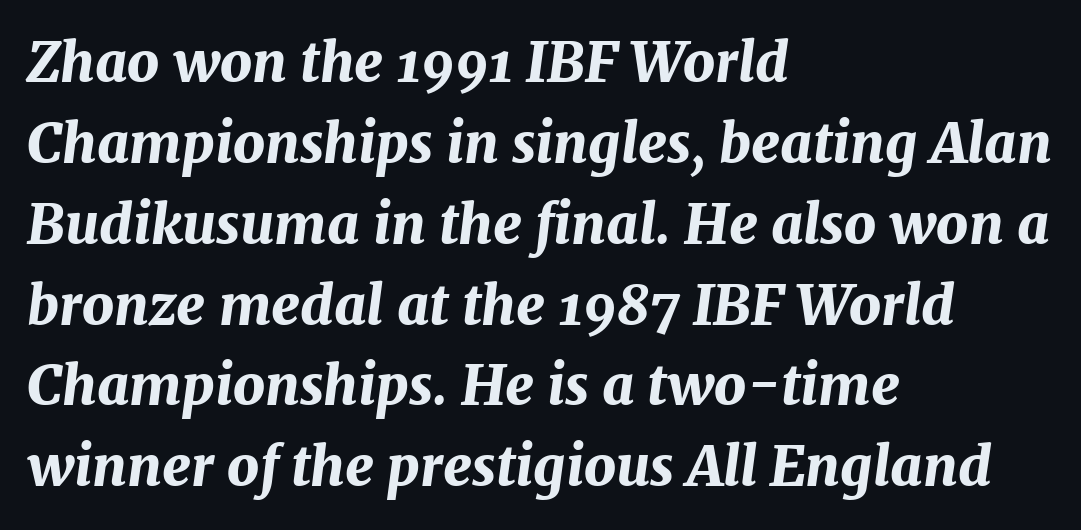
Q: Is the text bold? A: Yes.
Q: Is the text italic (slanted)? A: Yes, it leans right by about 7 degrees.
Q: Is the text underlined? A: No.
Q: How is the paragraph aligned? A: Left-aligned.
Q: Is the spacing between letters normal or unusually wide? A: Normal.
Q: Is the spacing between lines tight, normal or loose? A: Normal.
Q: Width (condensed, normal, or wide)? A: Normal.
Q: Stroke contrast? A: Medium.
Q: x-height? A: Medium.
Q: Monospaced? A: No.
